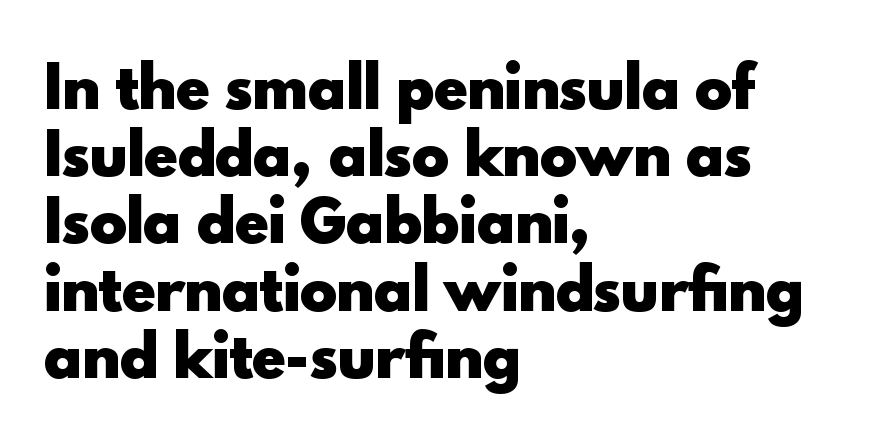
The image shows 56 px heavy sans-serif type, upright; set left-aligned, line spacing 1.2x, normal letter spacing, not underlined; a small x-height.
